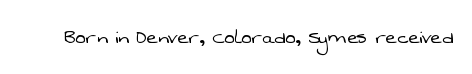
{"bold": "no", "underline": "no", "letter_spacing": "normal", "letter_spacing_em": 0.0, "glyph_px": 24}
